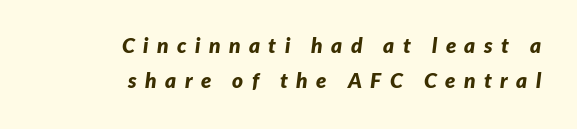
{"italic": "yes", "lean": "right", "slant_degrees": 7, "bold": "yes", "underline": "no", "align": "right", "line_spacing": "normal", "line_spacing_ratio": 1.65, "letter_spacing": "wide", "letter_spacing_em": 0.4, "glyph_px": 21}
